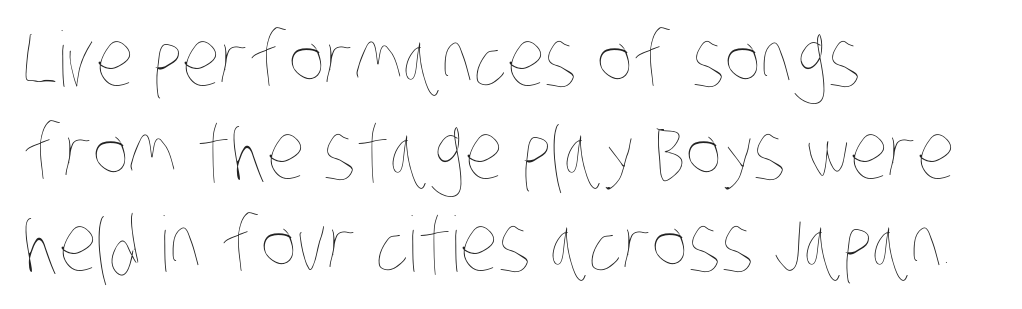
Do the characters align in a grid? No, the font is proportional. Glyph-to-glyph distance matches everyday printed text. Nothing heavy about these letters — not bold at all. Just letters on the line, the space beneath them empty. These lines are set flush left with a ragged right edge.
